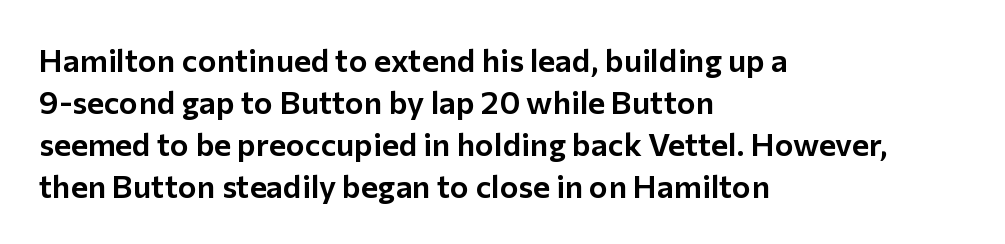
The designer left line spacing at the default. Every character sits straight up, as roman type does. Serif or sans? Sans — the stroke terminals are bare. Underlining? Definitely not there. Nothing unusual about the tracking: characters are spaced as the font intends.
